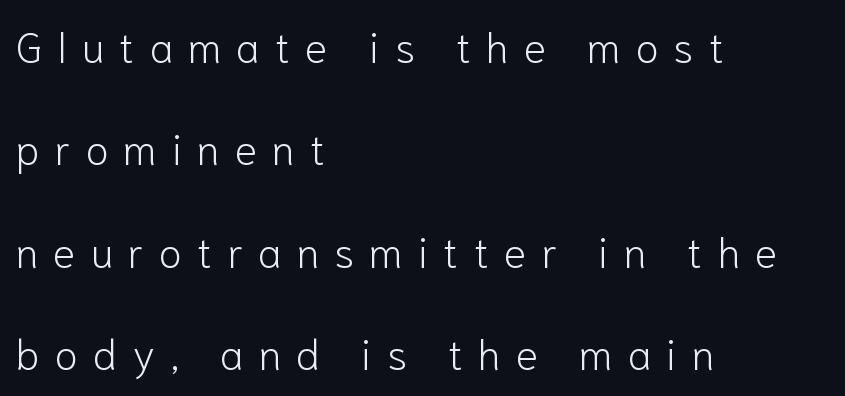
The image shows 42 px light sans-serif type, upright; set left-aligned, loose line spacing (2.44x), unusually wide letter spacing (+0.36 em), not underlined; low stroke contrast and a medium x-height.
